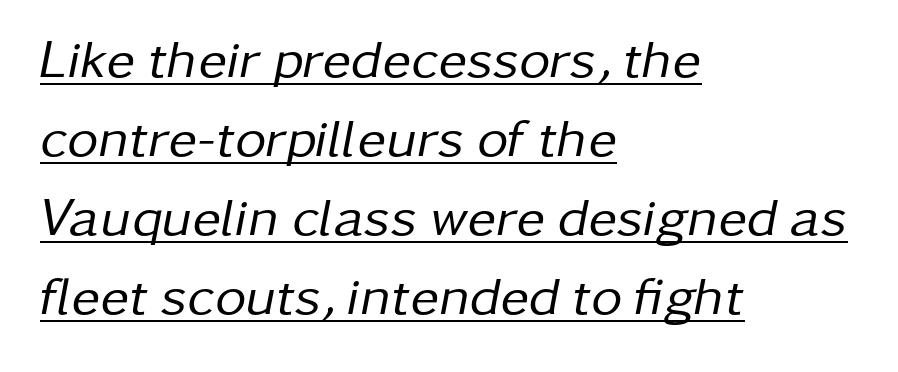
The image shows 54 px regular-weight type, italic (leaning right); set left-aligned, normal line spacing (1.46x), normal letter spacing, underlined; low stroke contrast and a medium x-height.
